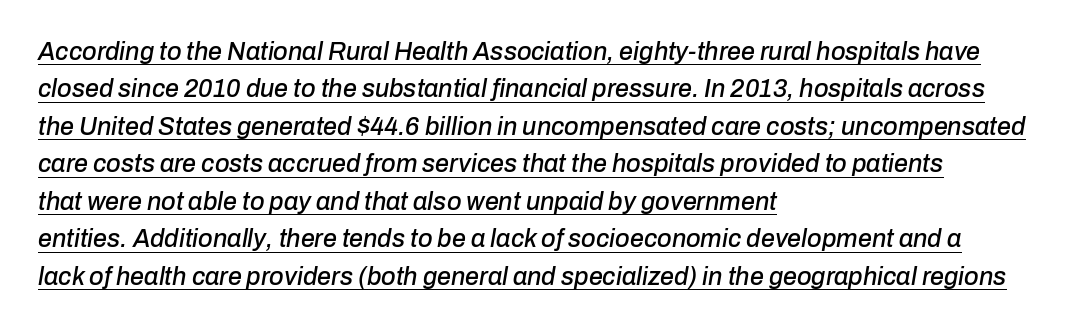
It's the slanting kind of type. No extra tracking has been applied to these lines. The passage is arranged the way most books set body copy — flush left. Every word sits above its own underline.
